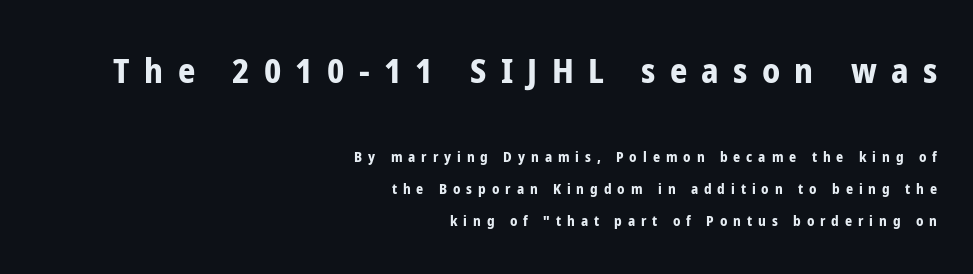
{"serif": "no", "italic": "no", "bold": "yes", "weight": "bold", "width": "condensed", "stroke_contrast": "low", "x_height": "medium", "monospaced": "no", "underline": "no", "align": "right", "line_spacing": "loose", "line_spacing_ratio": 2.31, "letter_spacing": "wide", "letter_spacing_em": 0.42, "larger_block": "first", "size_ratio": 2.43, "glyph_px": 34}
